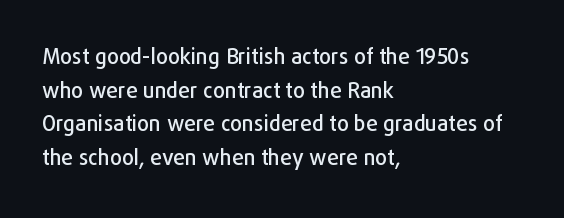
Q: Is the text italic (slanted)? A: No, it is upright.
Q: Is the text underlined? A: No.
Q: How is the paragraph aligned? A: Left-aligned.
Q: Is the spacing between letters normal or unusually wide? A: Normal.
Q: Is the spacing between lines tight, normal or loose? A: Normal.
